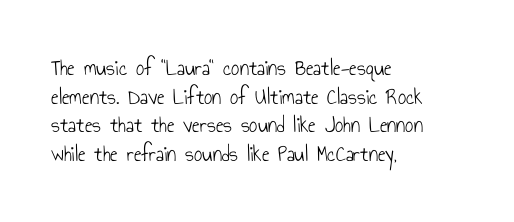
Q: Is the text bold? A: No.
Q: Is the text italic (slanted)? A: No, it is upright.
Q: Is the text underlined? A: No.
Q: How is the paragraph aligned? A: Left-aligned.
Q: Is the spacing between letters normal or unusually wide? A: Normal.
